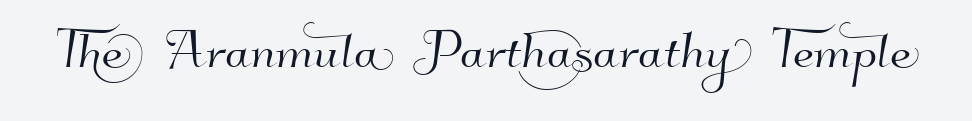
Note: no serifs on the glyphs. Each letter keeps its own natural width here, so spacing adapts to shape. Glyph-to-glyph distance matches everyday printed text. Underline: absent.
